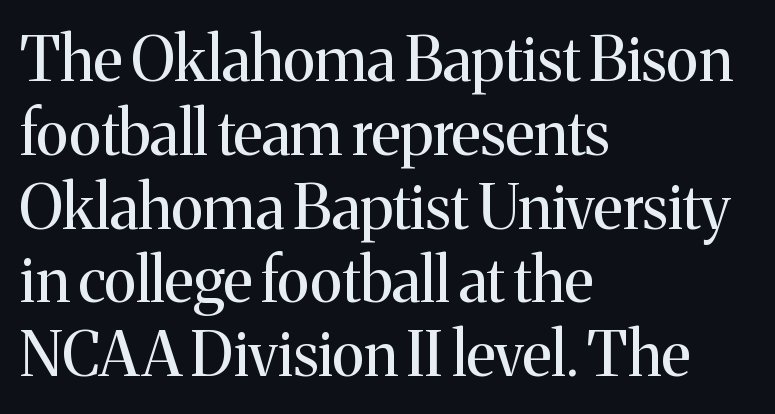
Q: Is the text bold? A: No.
Q: Is the text italic (slanted)? A: No, it is upright.
Q: Is the typeface a serif or a sans-serif typeface? A: Serif.
Q: Is the text underlined? A: No.
Q: How is the paragraph aligned? A: Left-aligned.
Q: Is the spacing between letters normal or unusually wide? A: Normal.
Q: Width (condensed, normal, or wide)? A: Normal.
Q: Stroke contrast? A: Medium.
Q: x-height? A: Medium.
Q: Monospaced? A: No.
